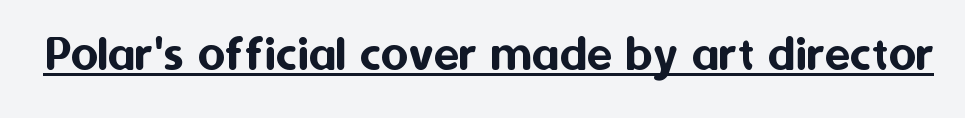
The letters advance in unequal steps, a hallmark of proportional type. Tracking value appears to be zero — textbook default spacing. The lettering stays uniformly vertical, giving the passage a roman look. The specimen includes a rule beneath the text block's lines.
